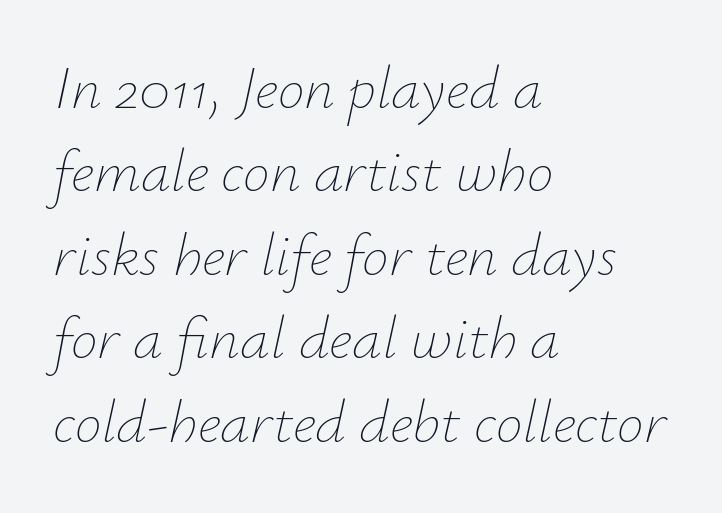
Underline: absent. The whole block is typeset with a tilt. This sample has the flowing, uneven cadence of proportional lettering. Tracking here is standard; glyphs follow each other at the usual distance. Reading down the block, your eye returns to a fixed left position each line. Think standard paragraph weight, or any step lighter than that.
